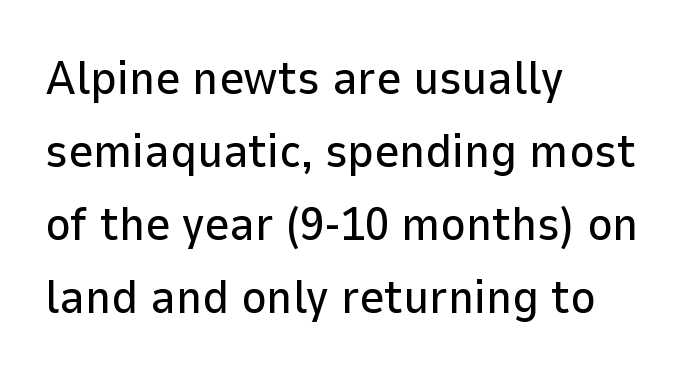
Examine the stroke ends and you'll find no serifs. Descender tails drop into unmarked territory. The letters stand straight up with perfectly vertical stems. Notice how descenders clear the ascenders below comfortably — that's standard leading.
